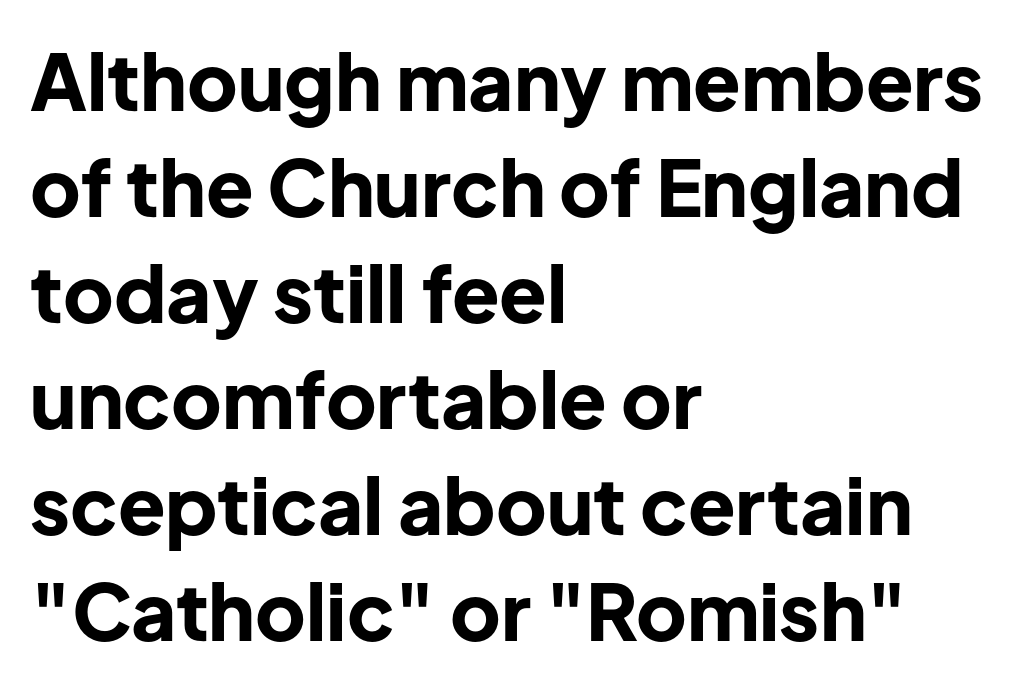
Q: Is the text bold? A: Yes.
Q: Is the text italic (slanted)? A: No, it is upright.
Q: Is the typeface a serif or a sans-serif typeface? A: Sans-serif.
Q: Is the text underlined? A: No.
Q: How is the paragraph aligned? A: Left-aligned.
Q: Is the spacing between letters normal or unusually wide? A: Normal.
Q: Is the spacing between lines tight, normal or loose? A: Normal.
Q: Width (condensed, normal, or wide)? A: Normal.
Q: Stroke contrast? A: Low.
Q: x-height? A: Medium.
Q: Monospaced? A: No.
